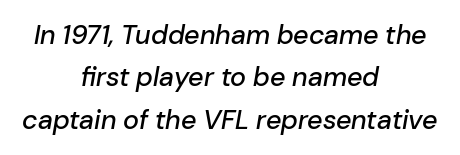
{"italic": "yes", "lean": "right", "slant_degrees": 10, "underline": "no", "align": "center", "line_spacing": "normal", "line_spacing_ratio": 1.57, "letter_spacing": "normal", "letter_spacing_em": 0.0, "glyph_px": 27}
